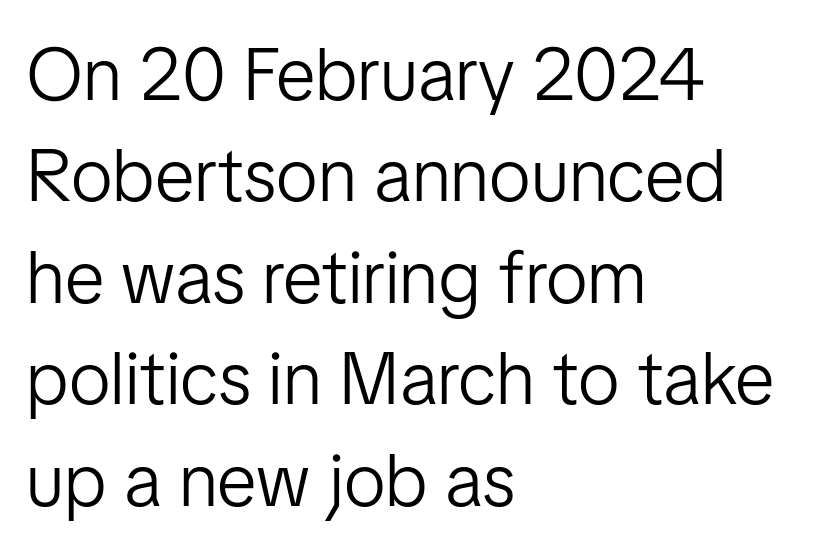
The image shows 74 px light sans-serif type, upright; set left-aligned, normal line spacing (1.37x), normal letter spacing, not underlined; low stroke contrast and a medium x-height.
